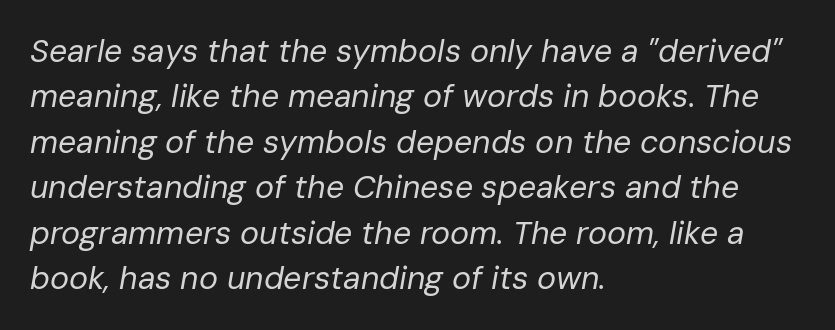
The image shows 32 px regular-weight type, italic (leaning right); set left-aligned, normal line spacing (1.42x), normal letter spacing, not underlined; low stroke contrast and a medium x-height.
